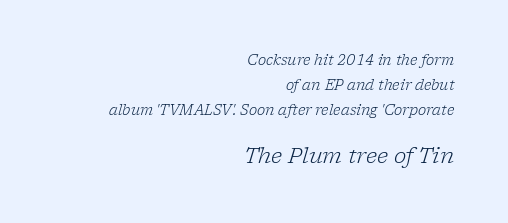
If you drew a ruler down the right edge, every line would touch it. Beneath every word, the page is bare. No chunkiness to these letters — they're not bold. The gaps between neighbouring characters are ordinary and unremarkable.
